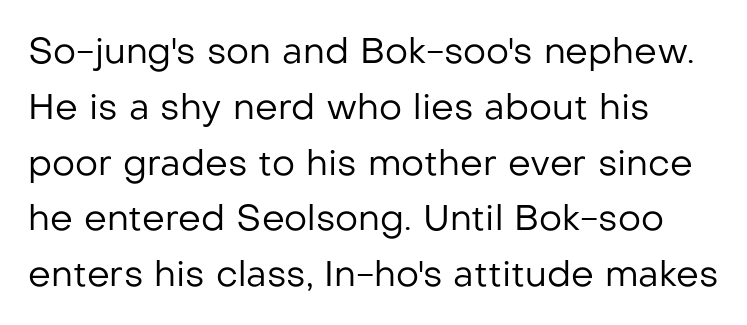
Q: Is the text bold? A: No.
Q: Is the text italic (slanted)? A: No, it is upright.
Q: Is the typeface a serif or a sans-serif typeface? A: Sans-serif.
Q: Is the text underlined? A: No.
Q: How is the paragraph aligned? A: Left-aligned.
Q: Is the spacing between letters normal or unusually wide? A: Normal.
Q: Is the spacing between lines tight, normal or loose? A: Normal.
Q: Width (condensed, normal, or wide)? A: Normal.
Q: Stroke contrast? A: Low.
Q: x-height? A: Medium.
Q: Monospaced? A: No.
